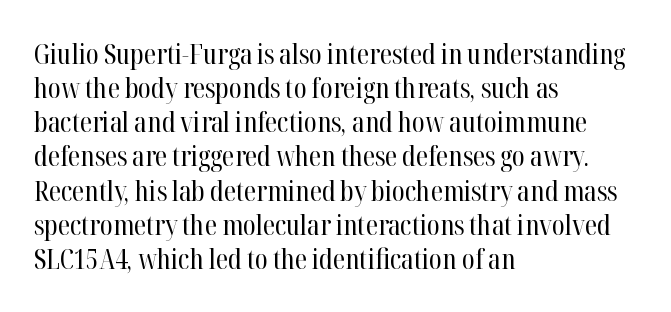
{"serif": "yes", "italic": "no", "bold": "no", "weight": "regular", "width": "condensed", "stroke_contrast": "high", "x_height": "medium", "monospaced": "no", "underline": "no", "align": "left", "line_spacing_ratio": 1.22, "letter_spacing": "normal", "letter_spacing_em": 0.0, "glyph_px": 28}
